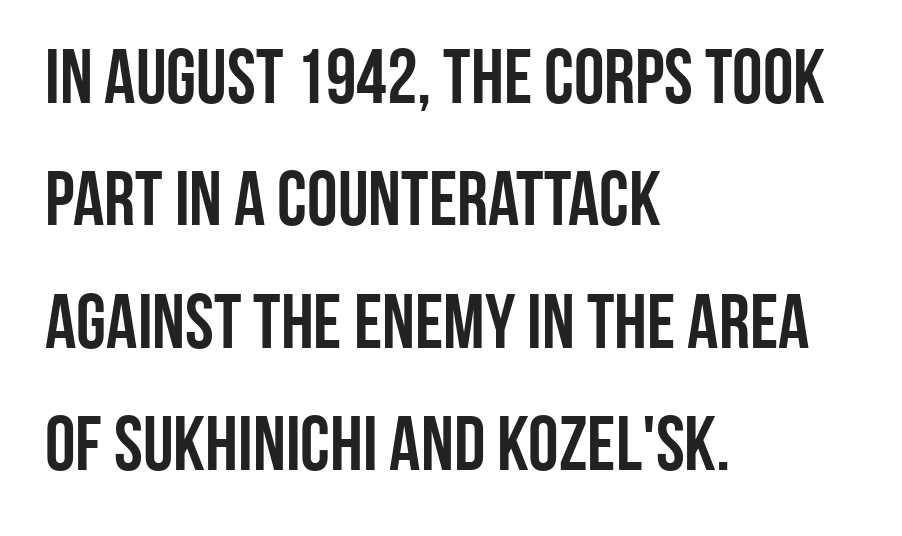
The image shows 77 px condensed sans-serif type, upright; set left-aligned, normal line spacing (1.59x), normal letter spacing, not underlined; low stroke contrast and a large x-height.
